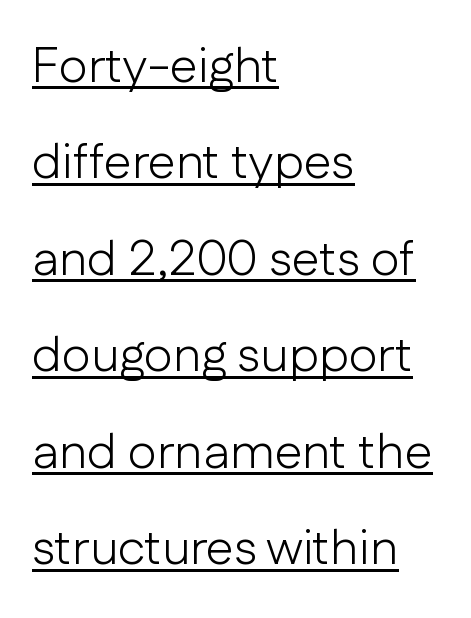
{"serif": "no", "italic": "no", "bold": "no", "weight": "light", "width": "normal", "stroke_contrast": "low", "x_height": "medium", "monospaced": "no", "underline": "yes", "align": "left", "line_spacing": "loose", "line_spacing_ratio": 1.93, "letter_spacing": "normal", "letter_spacing_em": 0.0, "glyph_px": 50}
